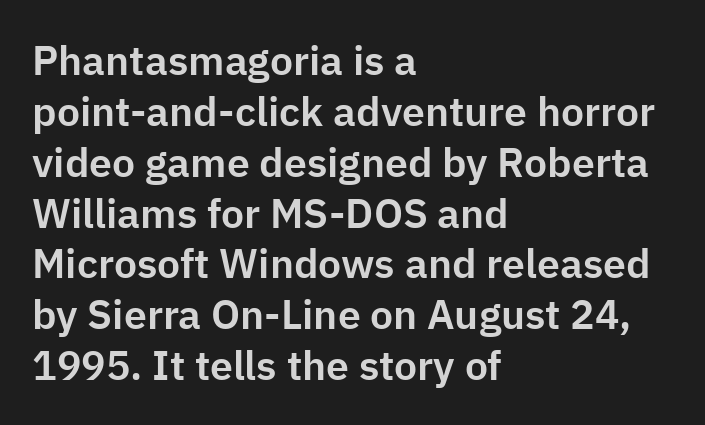
Just letters on the line, the space beneath them empty. A student would call this left alignment; a typographer would say flush left, rag right. Varying glyph widths throughout — classic text-font behaviour. Honestly, the letter spacing is just normal — you wouldn't notice it. The lettering stays uniformly vertical, giving the passage a roman look.
